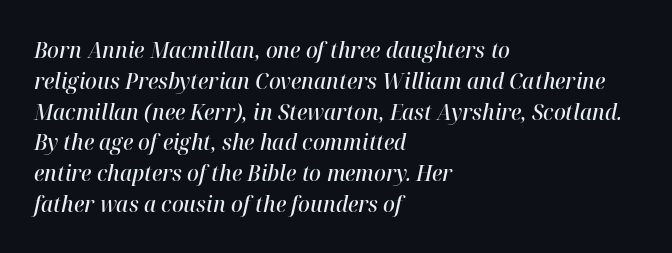
The image shows 22 px text type, italic (leaning right); set left-aligned, normal line spacing (1.4x), normal letter spacing, not underlined.
